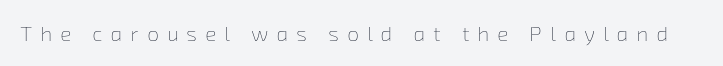
Q: Is the text bold? A: No.
Q: Is the text underlined? A: No.
Q: Is the spacing between letters normal or unusually wide? A: Unusually wide.
